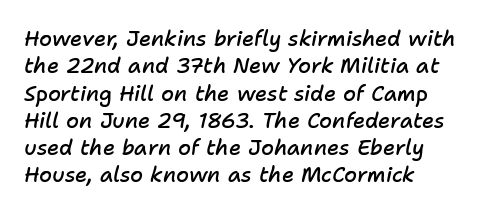
Q: Is the text bold? A: Semi-bold.
Q: Is the text italic (slanted)? A: Yes, it leans right by about 11 degrees.
Q: Is the text underlined? A: No.
Q: Is the spacing between letters normal or unusually wide? A: Normal.
Q: Is the spacing between lines tight, normal or loose? A: Normal.
